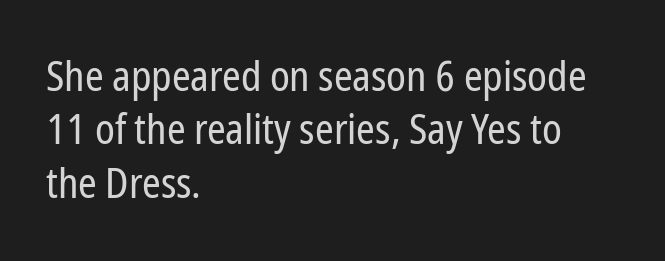
The image shows 42 px regular-weight, condensed sans-serif type, upright; set left-aligned, normal line spacing (1.27x), normal letter spacing, not underlined; low stroke contrast and a medium x-height.
